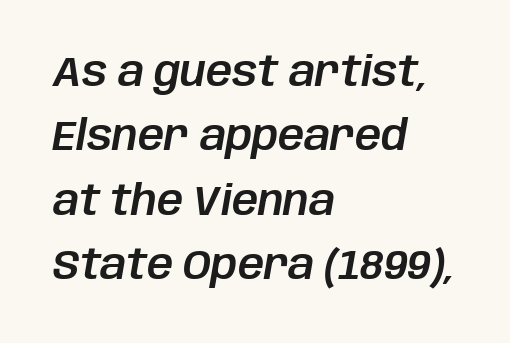
A student would call this left alignment; a typographer would say flush left, rag right. These lines sit exactly where default settings would place them. This rendering leaves character spacing at its baseline value. Character widths vary here, with narrow letters taking less room than wide ones. Quick note: italic.
